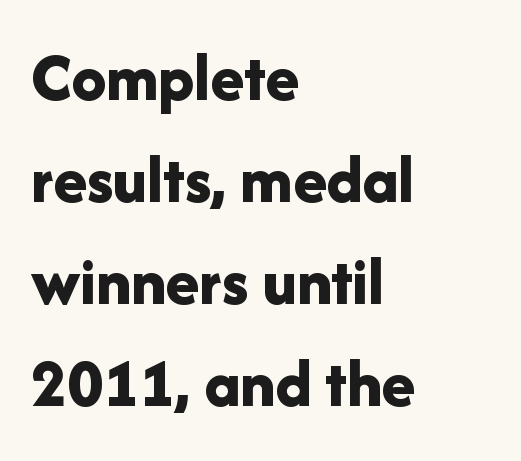
{"serif": "no", "italic": "no", "bold": "yes", "weight": "bold", "width": "normal", "stroke_contrast": "low", "x_height": "medium", "monospaced": "no", "underline": "no", "align": "left", "line_spacing": "normal", "line_spacing_ratio": 1.48, "letter_spacing": "normal", "letter_spacing_em": 0.0, "glyph_px": 69}
